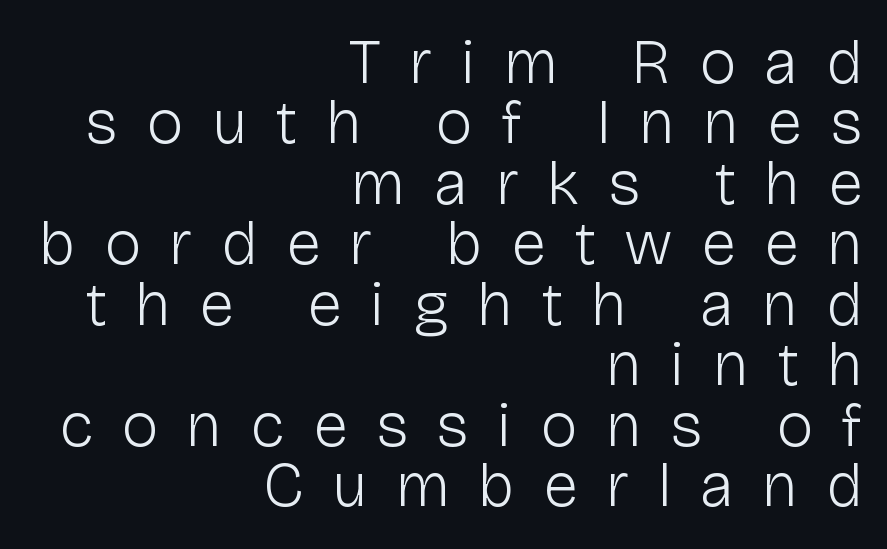
Q: Is the text bold? A: No.
Q: Is the text italic (slanted)? A: No, it is upright.
Q: Is the typeface a serif or a sans-serif typeface? A: Sans-serif.
Q: Is the text underlined? A: No.
Q: How is the paragraph aligned? A: Right-aligned.
Q: Is the spacing between letters normal or unusually wide? A: Unusually wide.
Q: Is the spacing between lines tight, normal or loose? A: Tight.
Q: Width (condensed, normal, or wide)? A: Normal.
Q: Stroke contrast? A: Low.
Q: x-height? A: Medium.
Q: Monospaced? A: No.
